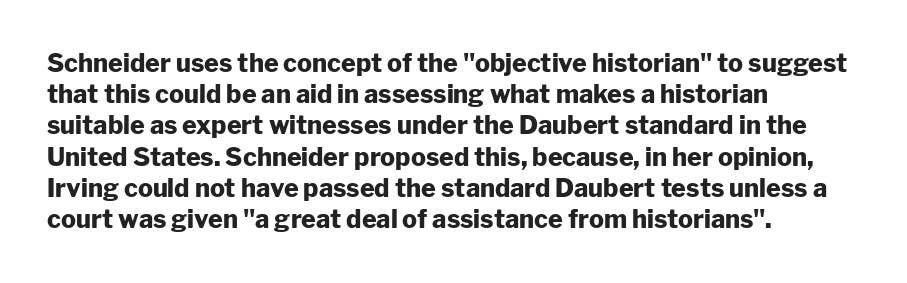
Q: Is the text bold? A: Yes.
Q: Is the text italic (slanted)? A: No, it is upright.
Q: Is the text underlined? A: No.
Q: How is the paragraph aligned? A: Left-aligned.
Q: Is the spacing between letters normal or unusually wide? A: Normal.
Q: Is the spacing between lines tight, normal or loose? A: Normal.
